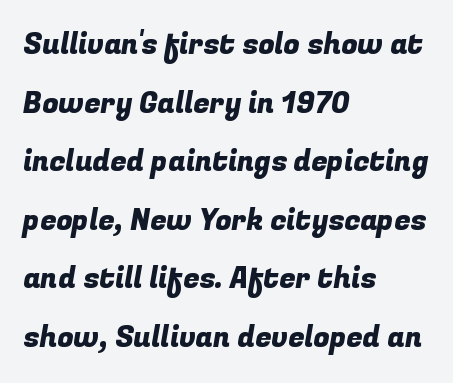
The image shows 29 px sans-serif type; set left-aligned, loose line spacing (2.02x), normal letter spacing, not underlined; low stroke contrast and a medium x-height.
